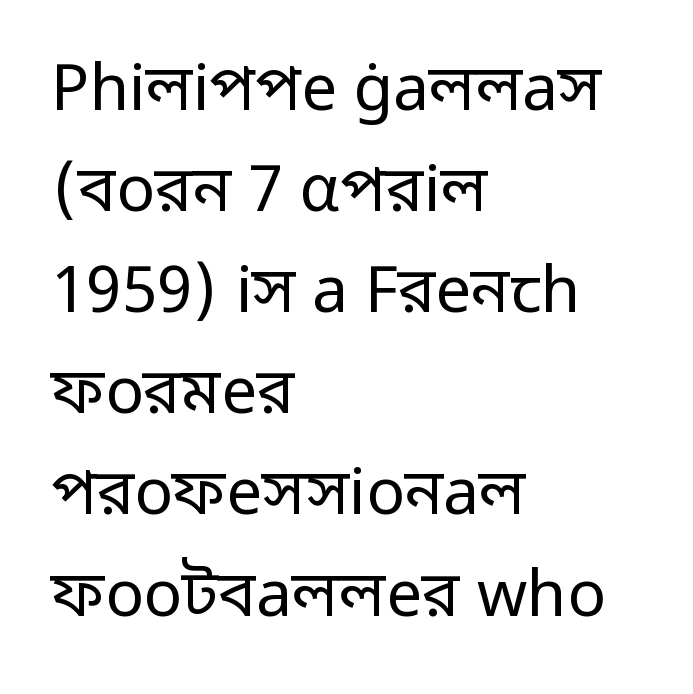
{"serif": "no", "italic": "no", "bold": "no", "weight": "regular", "width": "normal", "stroke_contrast": "low", "x_height": "medium", "monospaced": "no", "underline": "no", "align": "left", "line_spacing": "normal", "line_spacing_ratio": 1.58, "letter_spacing": "normal", "letter_spacing_em": 0.0, "glyph_px": 64}
